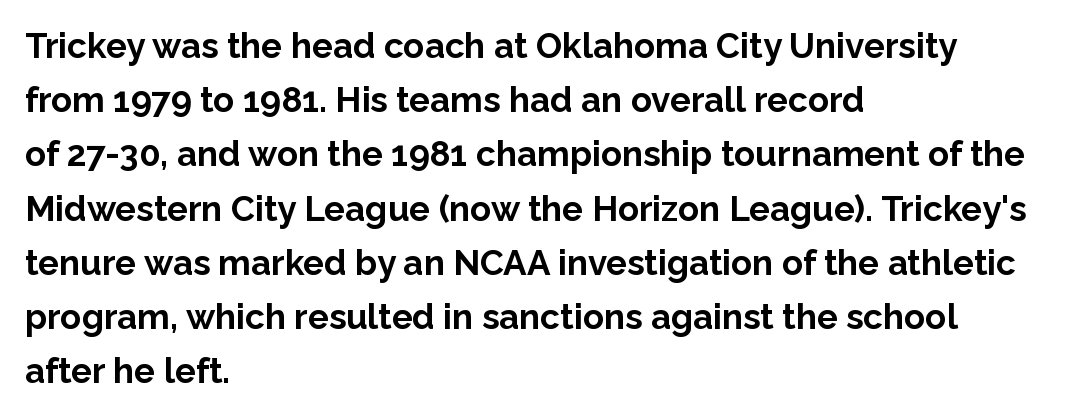
A typesetter would label this face a sans. Is the block centered? No — it sits flush against the left margin. Typographic density is high because the face is bold. Is the letter spacing exaggerated? No — it looks like the ordinary default. Lines of text with bare space underneath. You could not count columns in this text — the font is proportionally spaced.
